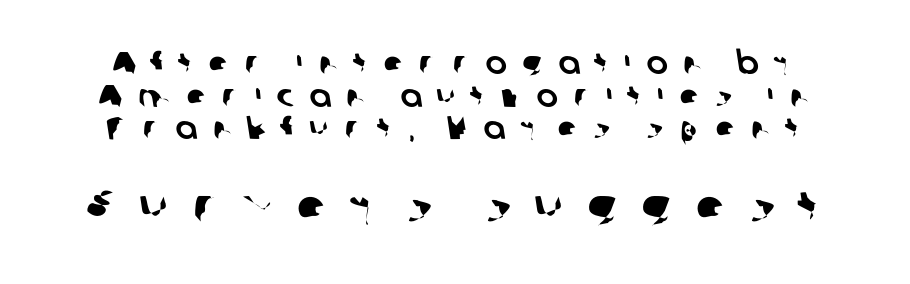
{"serif": "no", "width": "normal", "stroke_contrast": "low", "x_height": "medium", "monospaced": "no", "underline": "no", "line_spacing": "tight", "line_spacing_ratio": 1.02, "letter_spacing": "wide", "letter_spacing_em": 0.48, "larger_block": "second", "size_ratio": 1.5, "glyph_px": 48}
